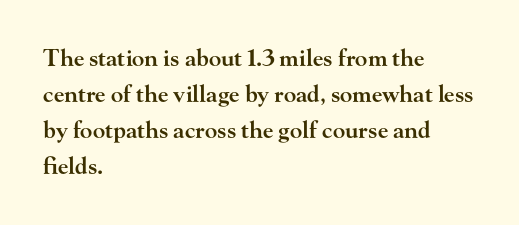
All the whitespace from short lines collects on the right. The space between consecutive lines is moderate. The type is set solid horizontally, with unmodified tracking. Does the lettering tilt? It doesn't — this is upright. Is the type bold? Partly — it's a semibold, heavier than regular but not fully bold.
